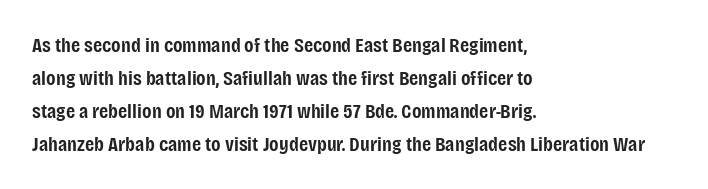
The image shows 21 px text type, upright; set left-aligned, normal line spacing (1.57x), normal letter spacing, not underlined.
